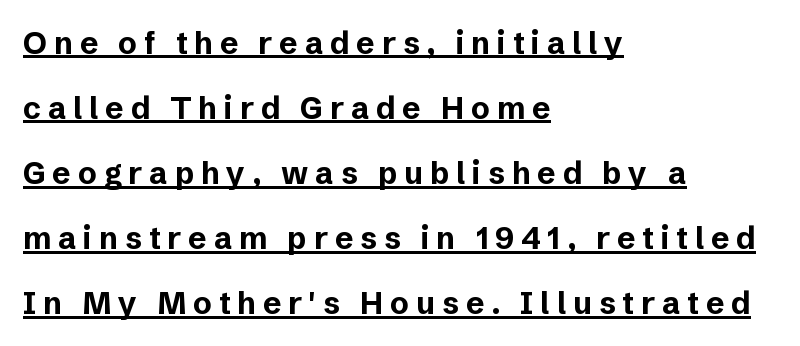
Notice how the passage keeps a crisp vertical edge on the left only. These lines carry a lot of weight — the face is fully bold. Beneath each row of characters lies a ruled line. The letters advance in unequal steps, a hallmark of proportional type. Does the leading feel generous? Absolutely, it's lavish. This rendering employs a face without finishing strokes, i.e., a sans-serif.
